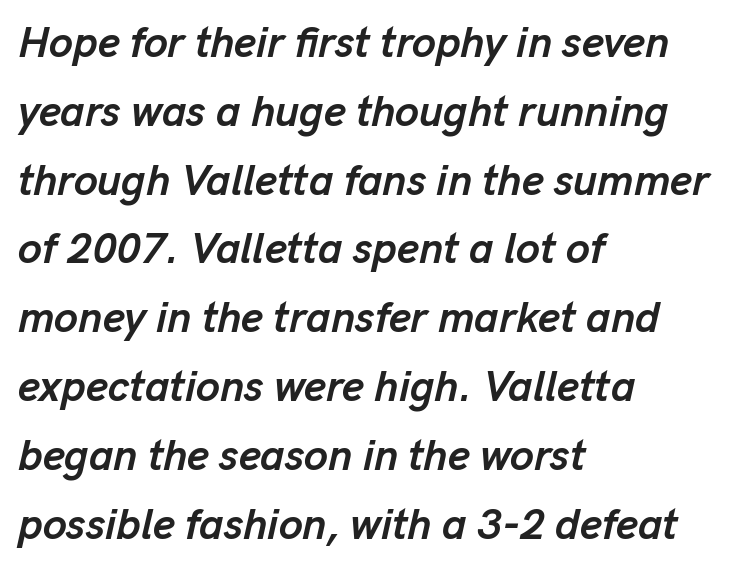
Set as a true bold cut, around the 700 mark. The letters sit at their default tracking, neither squeezed nor spread. One-word summary of the alignment: left. Looks like regular typesetting: each glyph gets only the width it needs.
